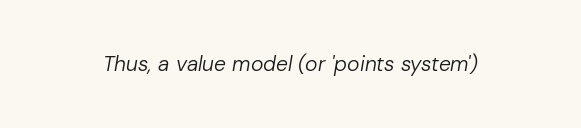
The image shows 21 px text type, italic (leaning right); set normal letter spacing, not underlined.
